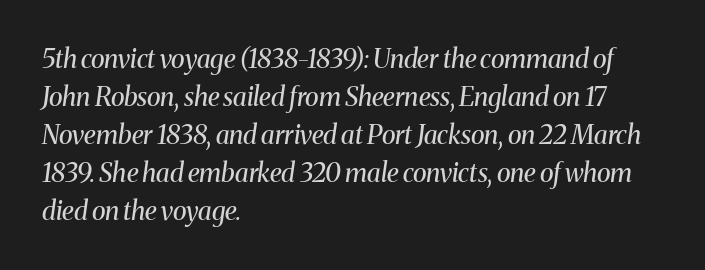
{"italic": "yes", "lean": "right", "slant_degrees": 8, "bold": "no", "underline": "no", "align": "left", "line_spacing": "normal", "line_spacing_ratio": 1.46, "letter_spacing": "normal", "letter_spacing_em": 0.0, "glyph_px": 26}
